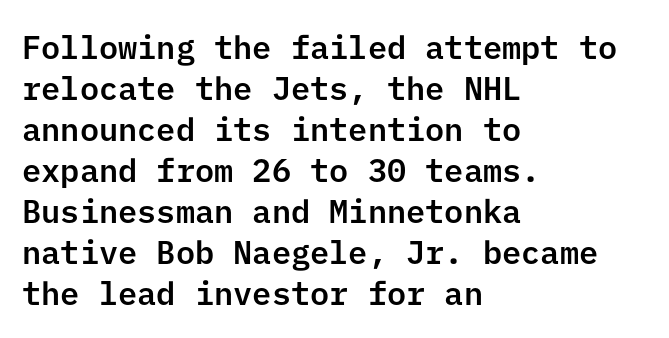
{"serif": "no", "italic": "no", "width": "normal", "stroke_contrast": "low", "x_height": "medium", "underline": "no", "align": "left", "line_spacing": "normal", "line_spacing_ratio": 1.28, "letter_spacing": "normal", "letter_spacing_em": 0.0, "glyph_px": 32}
